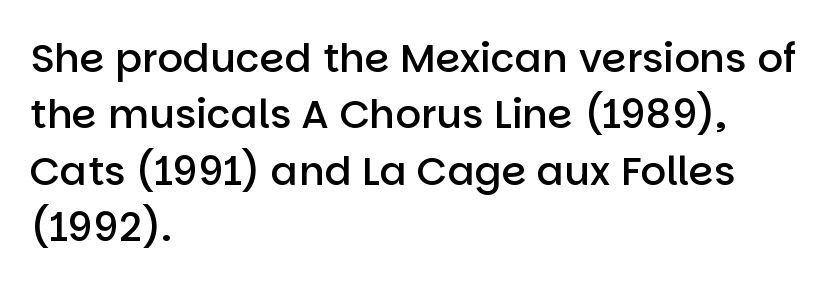
Q: Is the text bold? A: Semi-bold.
Q: Is the text italic (slanted)? A: No, it is upright.
Q: Is the typeface a serif or a sans-serif typeface? A: Sans-serif.
Q: Is the text underlined? A: No.
Q: How is the paragraph aligned? A: Left-aligned.
Q: Is the spacing between letters normal or unusually wide? A: Normal.
Q: Is the spacing between lines tight, normal or loose? A: Normal.
Q: Width (condensed, normal, or wide)? A: Normal.
Q: Stroke contrast? A: Low.
Q: x-height? A: Large.
Q: Monospaced? A: No.
